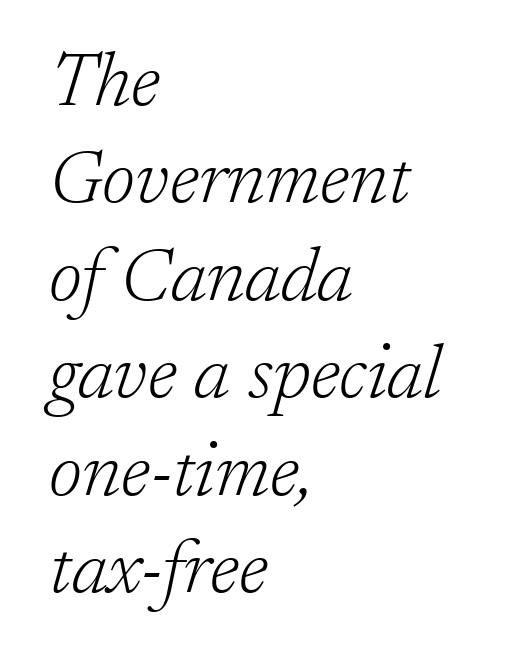
The face looks like a standard text weight, possibly lighter. Observe the lean: these are italic letterforms. Note the varied advance widths — an 'i' is clearly narrower than an 'm'. How would I describe the line gaps? Plain and ordinary.
